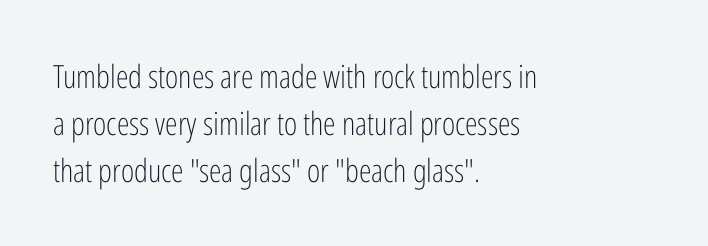
{"serif": "no", "italic": "no", "bold": "no", "weight": "light", "width": "condensed", "stroke_contrast": "low", "x_height": "medium", "monospaced": "no", "underline": "no", "align": "left", "line_spacing": "normal", "line_spacing_ratio": 1.47, "letter_spacing": "normal", "letter_spacing_em": 0.0, "glyph_px": 32}
